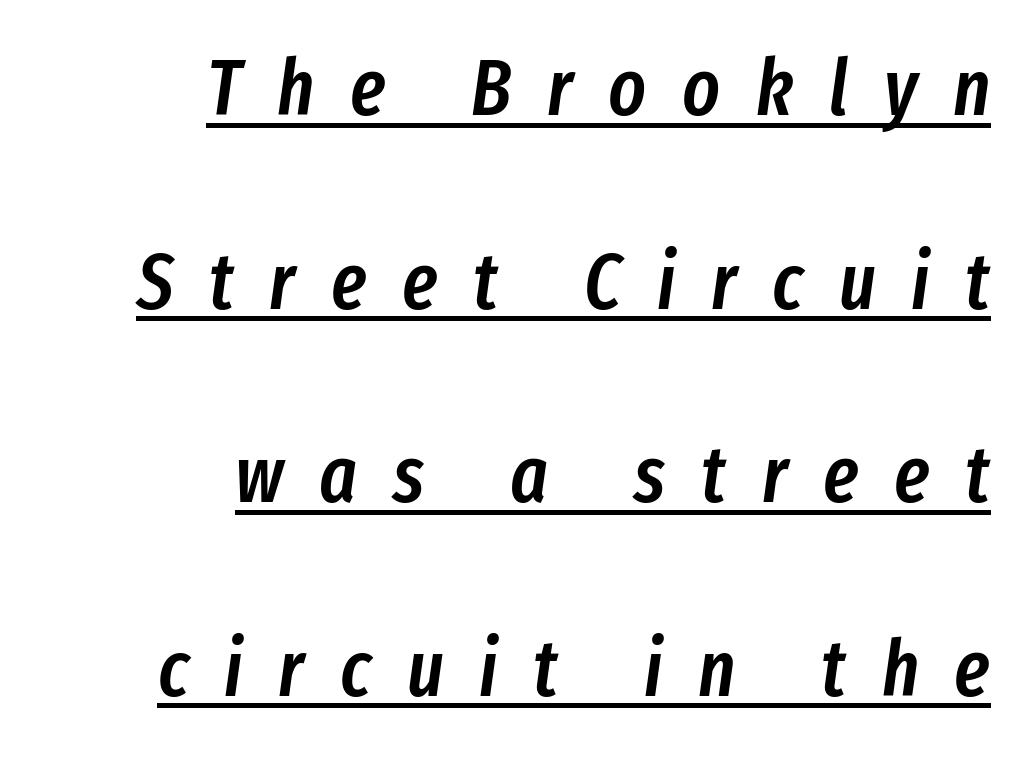
{"italic": "yes", "lean": "right", "slant_degrees": 8, "bold": "semi", "weight": "semibold", "width": "condensed", "stroke_contrast": "low", "x_height": "medium", "monospaced": "no", "underline": "yes", "align": "right", "line_spacing": "loose", "line_spacing_ratio": 2.45, "letter_spacing": "wide", "letter_spacing_em": 0.45, "glyph_px": 79}
